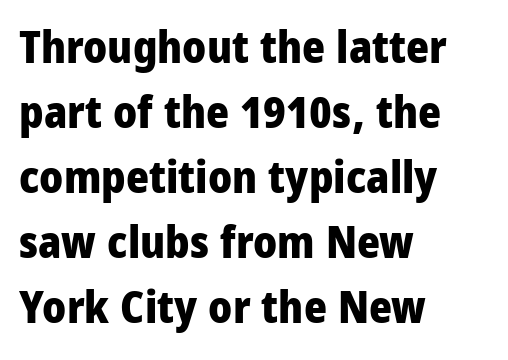
Posture: straight, roman, zero tilt. Caption: multi-line text, flush left, ragged right. Nope, no serifs anywhere on these letters. Spacing verdict: proportional, widths tailored to each character.
